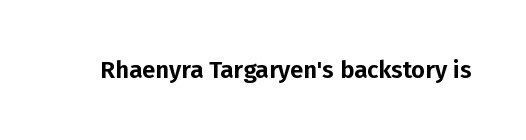
{"italic": "no", "underline": "no", "letter_spacing": "normal", "letter_spacing_em": 0.0, "glyph_px": 24}
